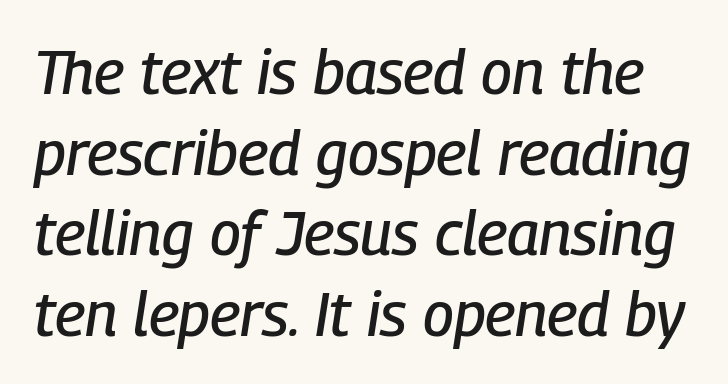
Rule under the text: the space is simply empty. Slant detected: the letters are inclined. What's the leading like? Ordinary, nothing unusual. Here the designer chose a conventional face with non-uniform glyph widths. Tracking here is standard; glyphs follow each other at the usual distance.
